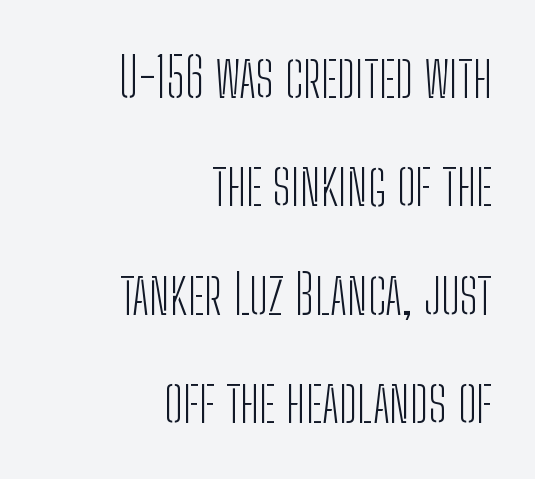
{"serif": "no", "italic": "no", "bold": "no", "weight": "light", "width": "condensed", "stroke_contrast": "low", "x_height": "medium", "monospaced": "no", "underline": "no", "align": "right", "line_spacing": "loose", "line_spacing_ratio": 1.97, "letter_spacing": "normal", "letter_spacing_em": 0.0, "glyph_px": 55}
